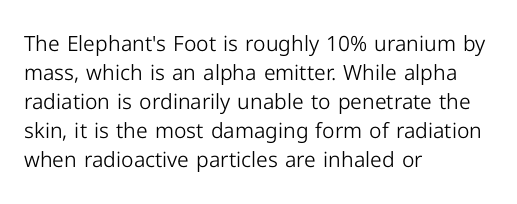
{"italic": "no", "bold": "no", "underline": "no", "align": "left", "line_spacing": "normal", "line_spacing_ratio": 1.38, "letter_spacing": "normal", "letter_spacing_em": 0.0, "glyph_px": 21}
